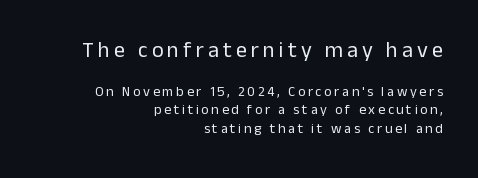
The image shows 22 px text type, upright; set right-aligned, normal line spacing (1.32x), not underlined; the first (top) block is 1.57x larger.
